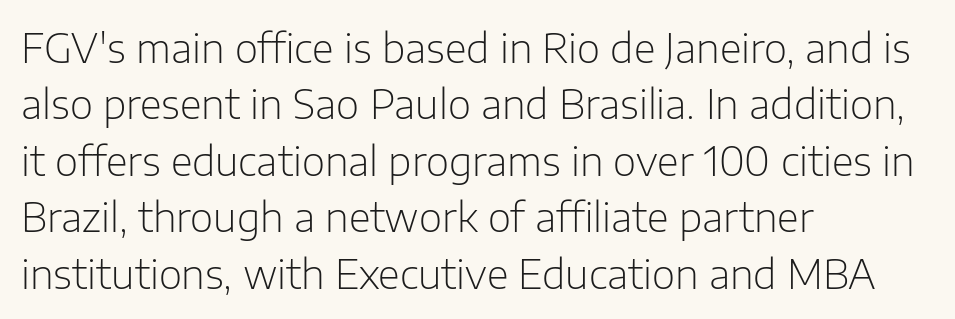
{"serif": "no", "italic": "no", "bold": "no", "weight": "light", "width": "normal", "stroke_contrast": "low", "x_height": "medium", "monospaced": "no", "underline": "no", "align": "left", "line_spacing": "normal", "line_spacing_ratio": 1.41, "letter_spacing": "normal", "letter_spacing_em": 0.0, "glyph_px": 40}
